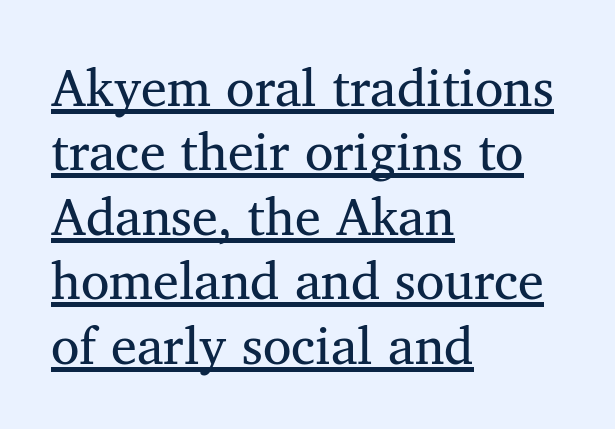
The image shows 52 px regular-weight serif type, upright; set left-aligned, line spacing 1.24x, normal letter spacing, underlined; medium stroke contrast and a medium x-height.
